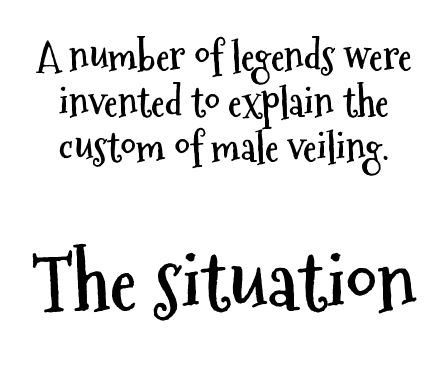
Tall strokes in this sample are plumb rather than angled. Only glyphs here, with clear space below each row. Nope, no serifs anywhere on these letters. Character widths vary here, with narrow letters taking less room than wide ones. The rendering keeps characters at their native spacing.
